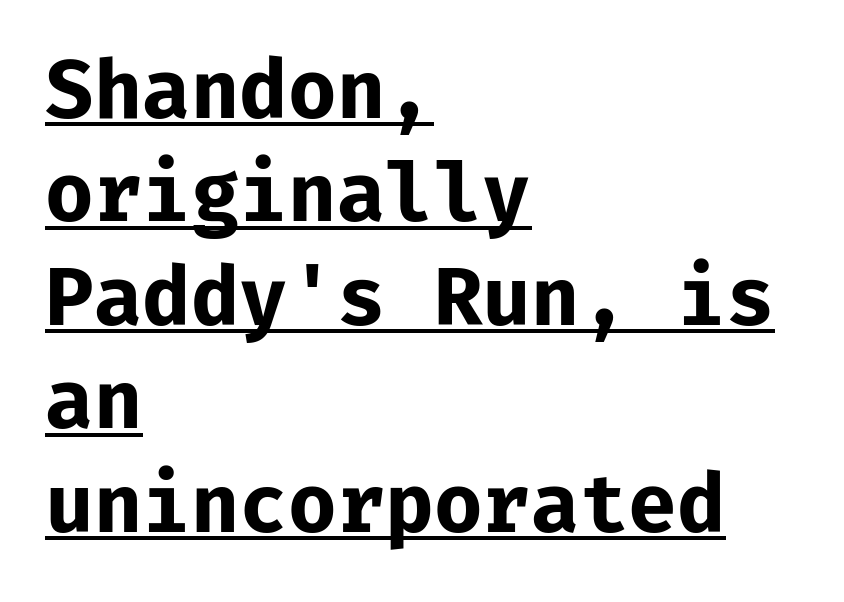
The image shows 79 px bold sans-serif type, upright, monospaced; set left-aligned, normal line spacing (1.31x), normal letter spacing, underlined; low stroke contrast and a medium x-height.
